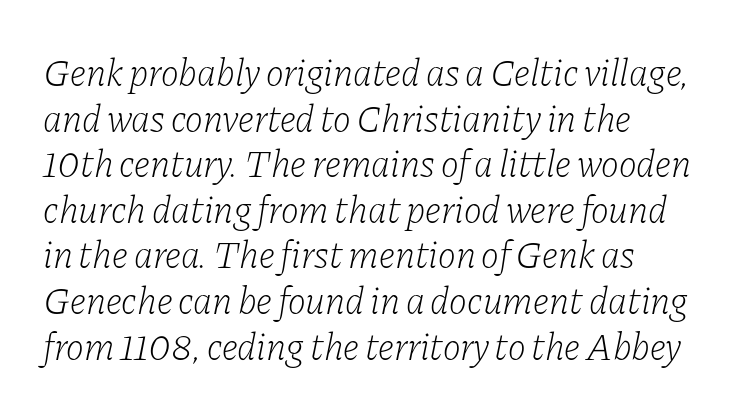
The rendering shows small feet on the letterforms — a serif design. This sample uses an oblique cut, with every glyph tilted off the vertical. Letter spacing: default. Bold? No — there's no thickening of the strokes.
